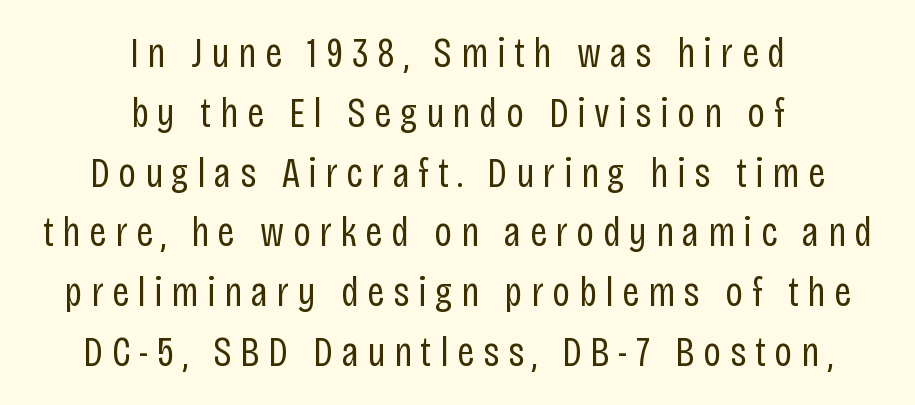
Q: Is the text bold? A: No.
Q: Is the text italic (slanted)? A: No, it is upright.
Q: Is the typeface a serif or a sans-serif typeface? A: Sans-serif.
Q: Is the text underlined? A: No.
Q: How is the paragraph aligned? A: Centered.
Q: Is the spacing between letters normal or unusually wide? A: Unusually wide.
Q: Is the spacing between lines tight, normal or loose? A: Normal.
Q: Width (condensed, normal, or wide)? A: Condensed.
Q: Stroke contrast? A: Low.
Q: x-height? A: Large.
Q: Monospaced? A: No.
